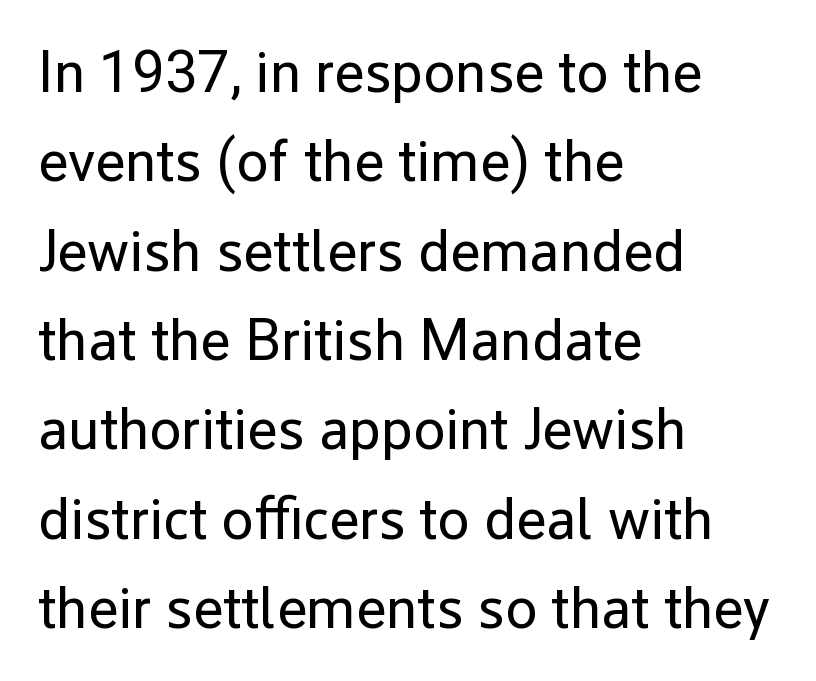
Weight class: somewhere from thin through regular. This sample uses plain, unmodified letter spacing. Bare-footed words on every line. Line starts are locked; line ends wander. Is this a fixed-width face? No — the glyphs have proportional, varying widths. Rows of type keep a routine distance in the vertical direction.
